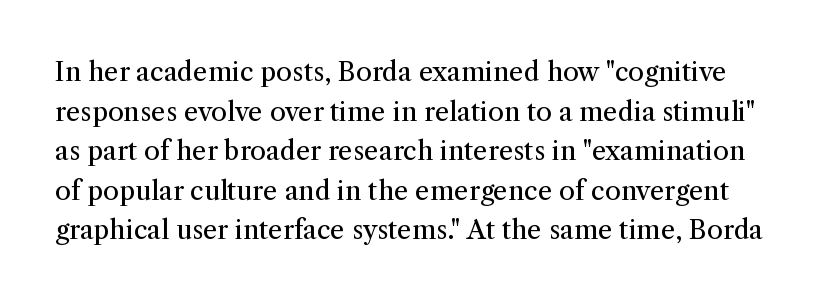
The image shows 26 px text type, upright; set normal line spacing (1.52x), normal letter spacing, not underlined.
